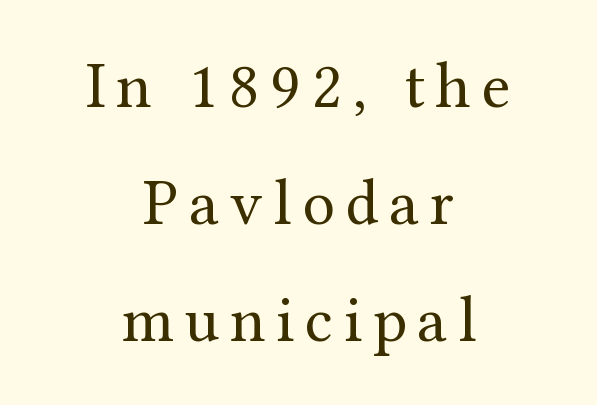
{"serif": "yes", "italic": "no", "bold": "no", "weight": "regular", "width": "normal", "stroke_contrast": "medium", "x_height": "medium", "monospaced": "no", "underline": "no", "align": "center", "line_spacing_ratio": 1.8, "glyph_px": 65}
